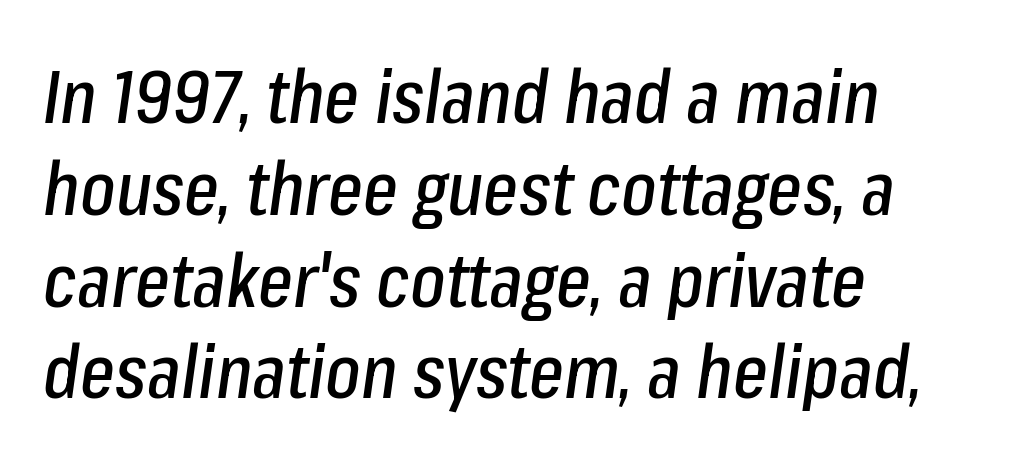
The image shows 74 px condensed type, italic (leaning right); set left-aligned, line spacing 1.24x, normal letter spacing, not underlined; low stroke contrast and a medium x-height.
